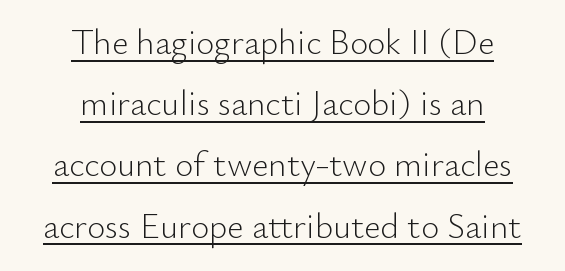
Q: Is the text bold? A: No.
Q: Is the text italic (slanted)? A: No, it is upright.
Q: Is the typeface a serif or a sans-serif typeface? A: Sans-serif.
Q: Is the text underlined? A: Yes.
Q: How is the paragraph aligned? A: Centered.
Q: Is the spacing between letters normal or unusually wide? A: Normal.
Q: Width (condensed, normal, or wide)? A: Normal.
Q: Stroke contrast? A: Low.
Q: x-height? A: Small.
Q: Monospaced? A: No.
